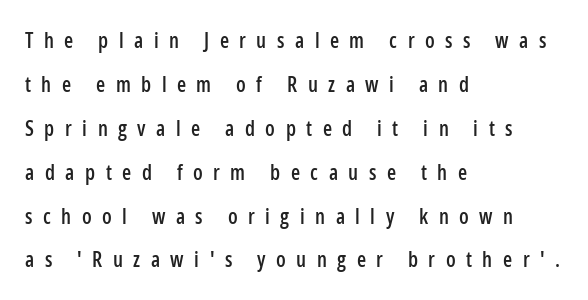
Letters rest on an invisible, unmarked baseline. The lettering holds an erect, upright posture throughout. Line beginnings align vertically; line endings do not. Vertical spacing — loose.
